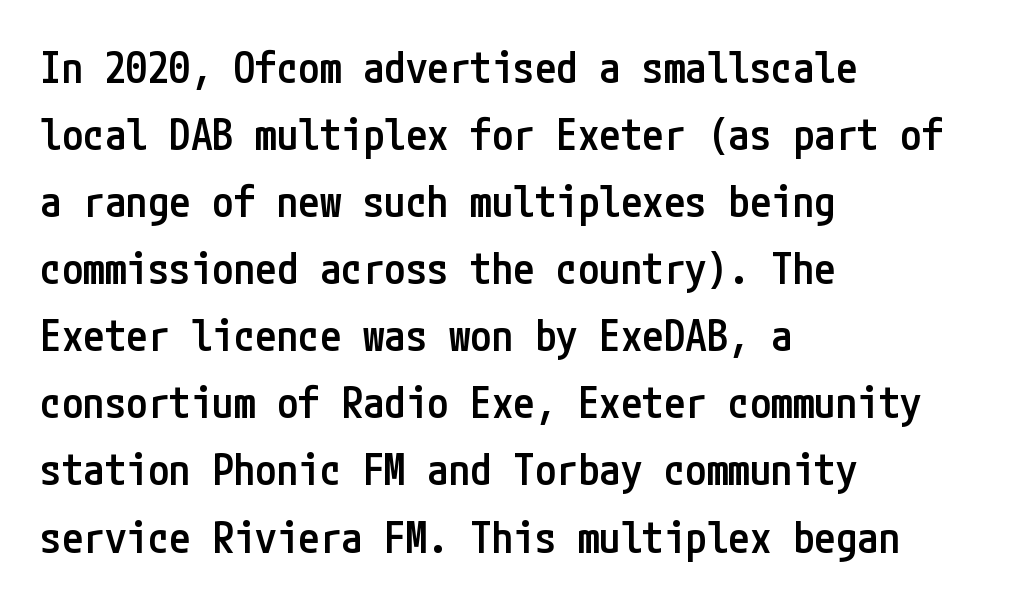
The horizontal fit of the characters is conventional and even. The strip under each line holds only bare page. The paragraph shown leans on its left margin. Do the letters lean? They stand straight. These lines are composed in type without serifs. The designer left line spacing at the default.
